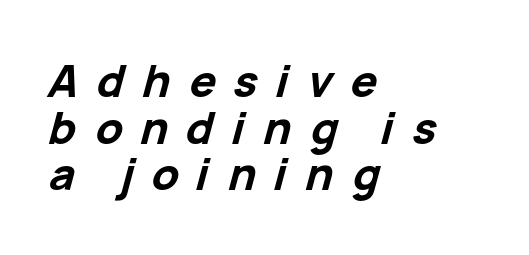
The image shows 44 px bold type, italic (leaning right); set left-aligned, tight line spacing (1.06x), unusually wide letter spacing (+0.41 em), not underlined; low stroke contrast and a medium x-height.
